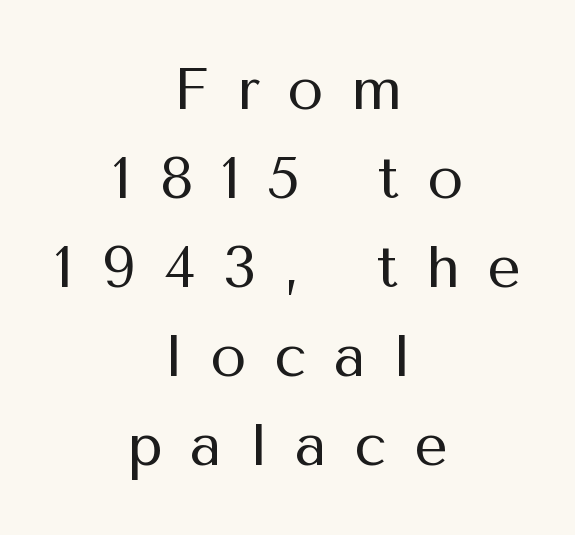
{"serif": "no", "italic": "no", "bold": "no", "weight": "regular", "width": "normal", "stroke_contrast": "medium", "x_height": "medium", "monospaced": "no", "underline": "no", "align": "center", "line_spacing": "normal", "line_spacing_ratio": 1.51, "letter_spacing": "wide", "letter_spacing_em": 0.47, "glyph_px": 59}
